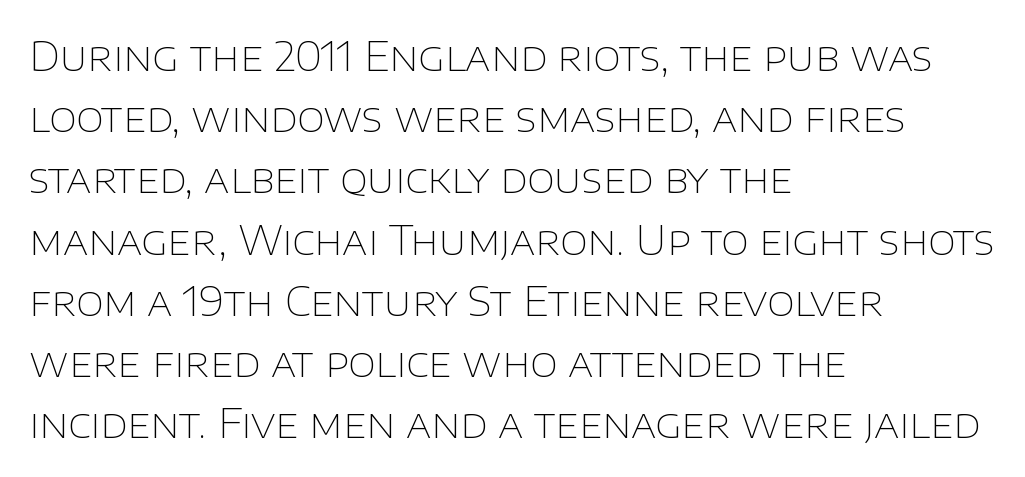
{"serif": "no", "italic": "no", "bold": "no", "weight": "thin", "width": "normal", "stroke_contrast": "low", "x_height": "large", "monospaced": "no", "underline": "no", "align": "left", "line_spacing": "normal", "line_spacing_ratio": 1.53, "letter_spacing": "normal", "letter_spacing_em": 0.0, "glyph_px": 40}
